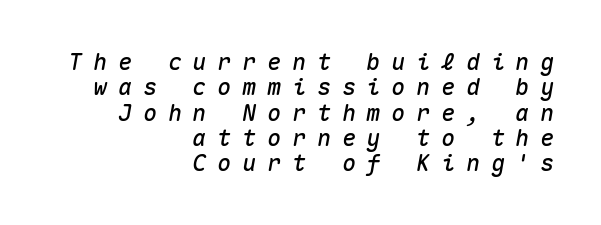
Q: Is the text italic (slanted)? A: Yes, it leans right by about 10 degrees.
Q: Is the text underlined? A: No.
Q: How is the paragraph aligned? A: Right-aligned.
Q: Is the spacing between letters normal or unusually wide? A: Unusually wide.
Q: Is the spacing between lines tight, normal or loose? A: Tight.
